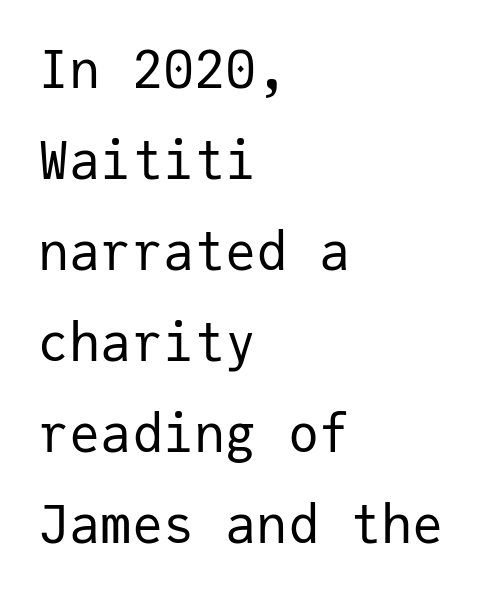
Horizontal alignment here is leftward, the default for most running prose. A typesetter would call this monospace, since all characters share one set width. This sample uses a sans-serif face. This sample uses plain, unmodified letter spacing. Every stem runs plumb, perpendicular to the baseline.
